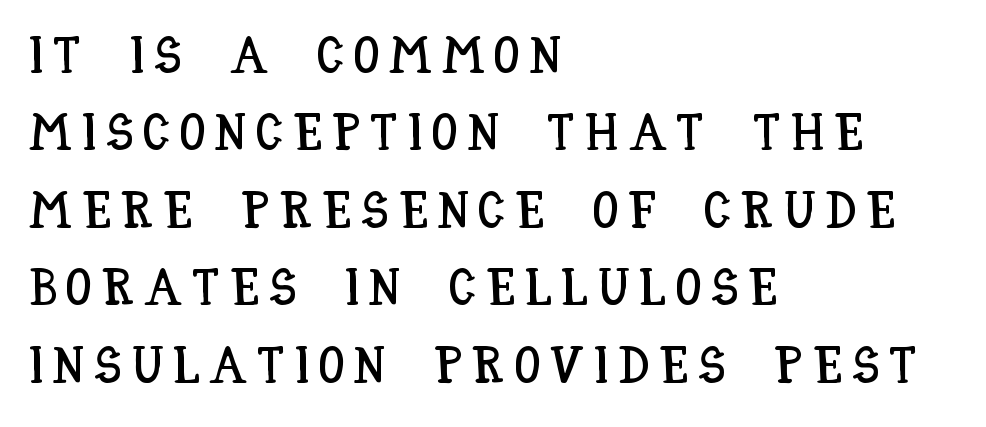
Q: Is the text italic (slanted)? A: No, it is upright.
Q: Is the text underlined? A: No.
Q: How is the paragraph aligned? A: Left-aligned.
Q: Is the spacing between lines tight, normal or loose? A: Normal.
Q: Width (condensed, normal, or wide)? A: Condensed.
Q: Stroke contrast? A: Low.
Q: x-height? A: Large.
Q: Monospaced? A: No.
